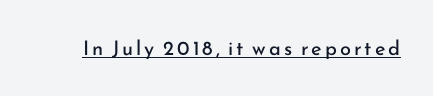
Q: Is the text bold? A: No.
Q: Is the text italic (slanted)? A: No, it is upright.
Q: Is the text underlined? A: Yes.
